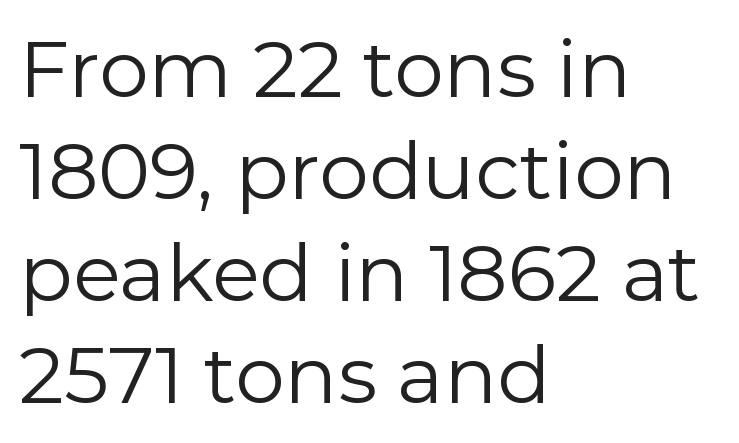
The image shows 79 px regular-weight sans-serif type, upright; set left-aligned, normal line spacing (1.29x), normal letter spacing, not underlined; low stroke contrast and a medium x-height.
